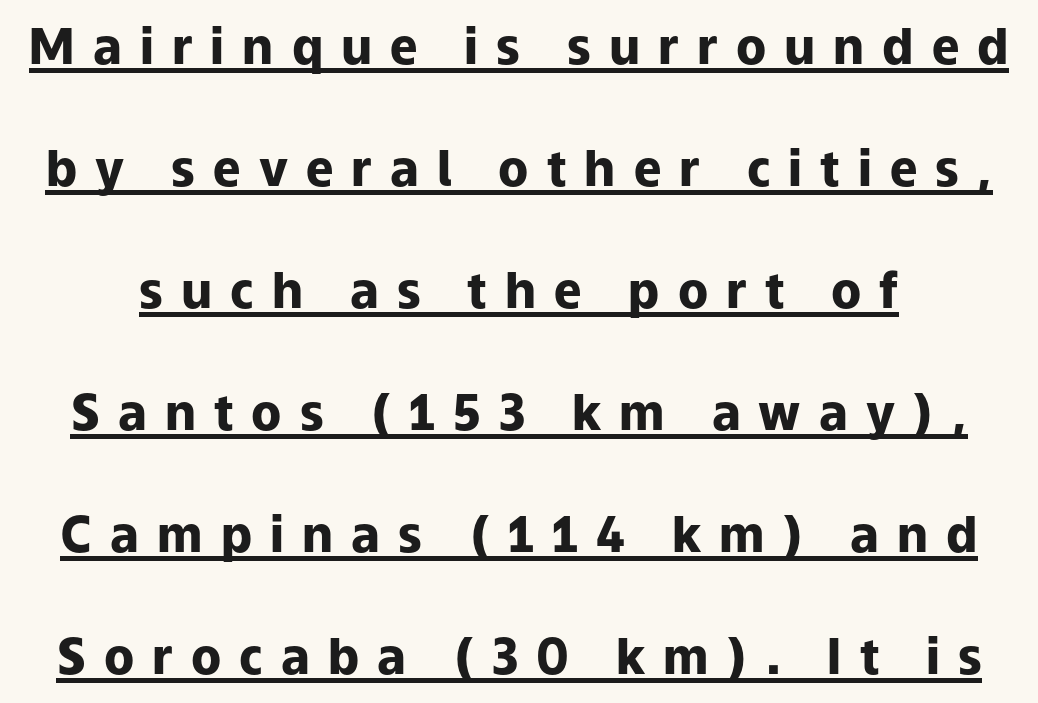
Observe the wide spacing: letters keep a clear distance from each other. Weight check: bold — yes, fully. The face used here is proportionally spaced, like ordinary book or web type. Somebody hit Ctrl+U on this one — the words are underlined. Reading down the column, the eye jumps a long way to each next line. Nope, not italic — everything's standing straight.
